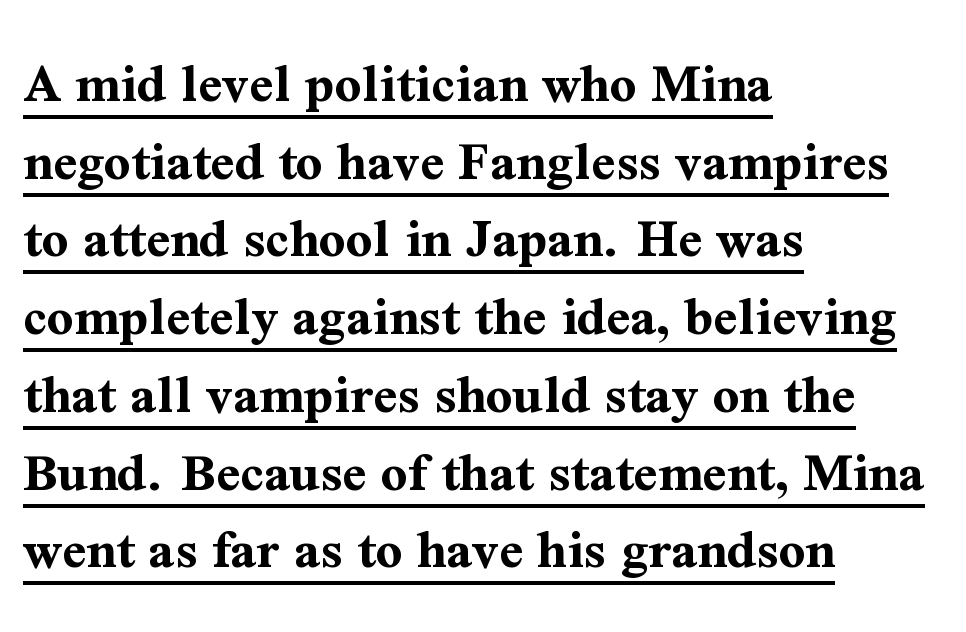
{"serif": "yes", "italic": "no", "bold": "yes", "weight": "bold", "width": "normal", "stroke_contrast": "medium", "x_height": "medium", "monospaced": "no", "underline": "yes", "align": "left", "line_spacing": "normal", "line_spacing_ratio": 1.34, "letter_spacing": "normal", "letter_spacing_em": 0.0, "glyph_px": 58}
